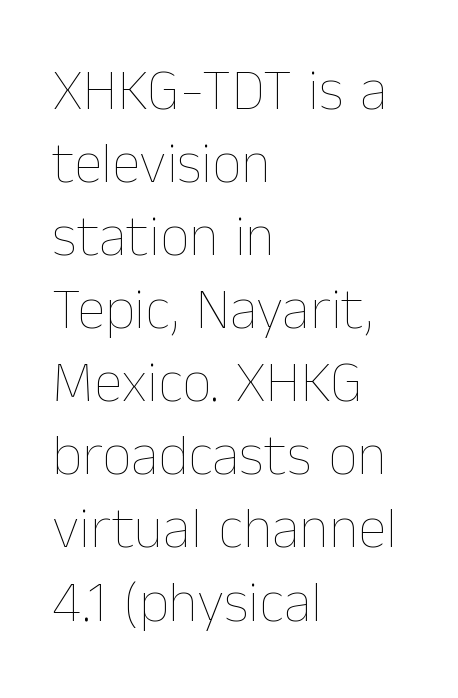
The image shows 58 px thin type, upright; set left-aligned, normal line spacing (1.26x), normal letter spacing, not underlined; low stroke contrast and a medium x-height.
